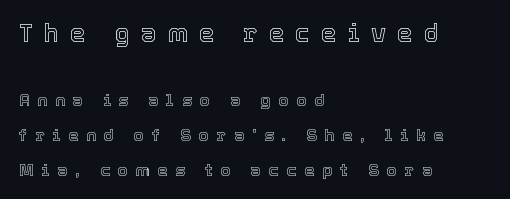
Q: Is the text italic (slanted)? A: No, it is upright.
Q: Is the text underlined? A: No.
Q: How is the paragraph aligned? A: Left-aligned.
Q: Is the spacing between letters normal or unusually wide? A: Unusually wide.
Q: Is the spacing between lines tight, normal or loose? A: Loose.
Q: Which block of text is set in a larger size, the first (top) or the second (bottom)? A: The first (top) one.
